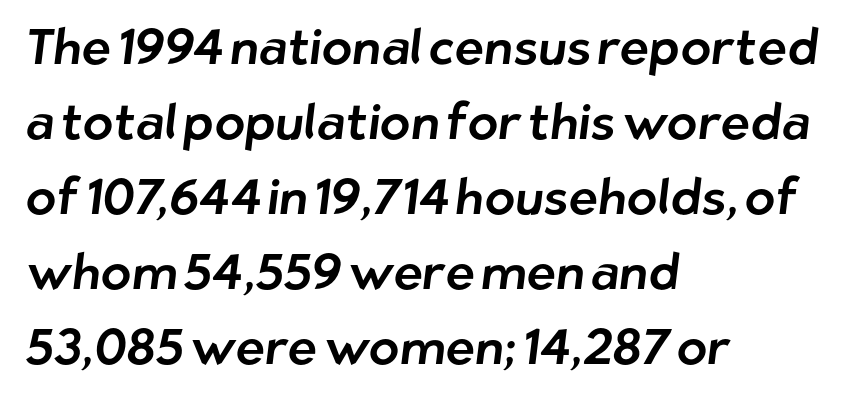
The image shows 50 px sans-serif type; set left-aligned, normal line spacing (1.5x), normal letter spacing, not underlined; low stroke contrast and a medium x-height.
